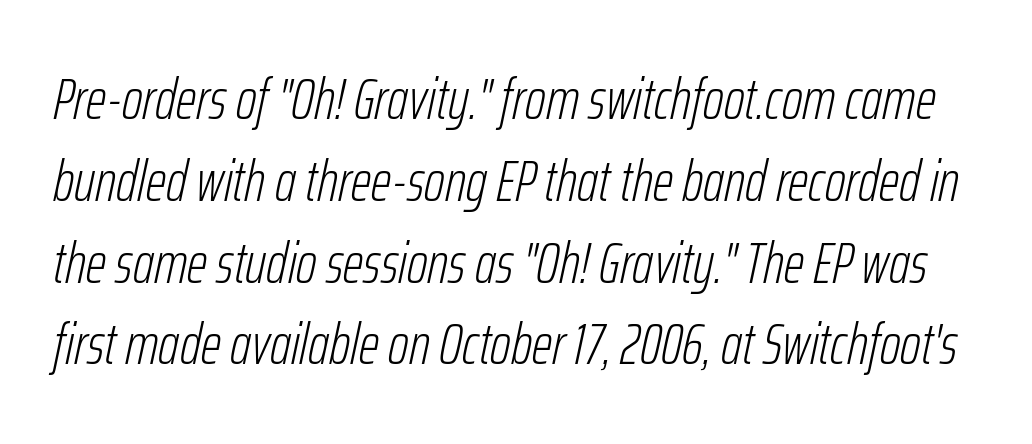
{"italic": "yes", "lean": "right", "slant_degrees": 12, "bold": "no", "weight": "light", "width": "condensed", "stroke_contrast": "low", "x_height": "medium", "monospaced": "no", "underline": "no", "line_spacing": "normal", "line_spacing_ratio": 1.41, "letter_spacing": "normal", "letter_spacing_em": 0.0, "glyph_px": 58}
